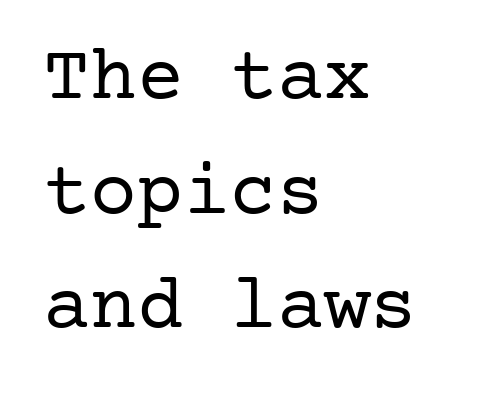
The rows are spaced the way most documents space them. Look at the tracking — it's just the regular setting, nothing added. In CSS terms this would be text-align: left. When letters stand straight like this, we call the style roman or upright. A typesetter would label this face a serif.
